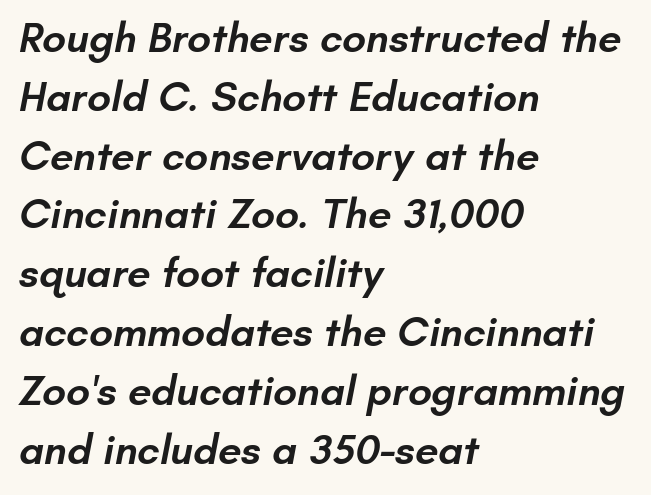
Q: Is the text bold? A: Semi-bold.
Q: Is the typeface a serif or a sans-serif typeface? A: Sans-serif.
Q: Is the text underlined? A: No.
Q: How is the paragraph aligned? A: Left-aligned.
Q: Is the spacing between letters normal or unusually wide? A: Normal.
Q: Is the spacing between lines tight, normal or loose? A: Normal.
Q: Width (condensed, normal, or wide)? A: Normal.
Q: Stroke contrast? A: Low.
Q: x-height? A: Small.
Q: Monospaced? A: No.
